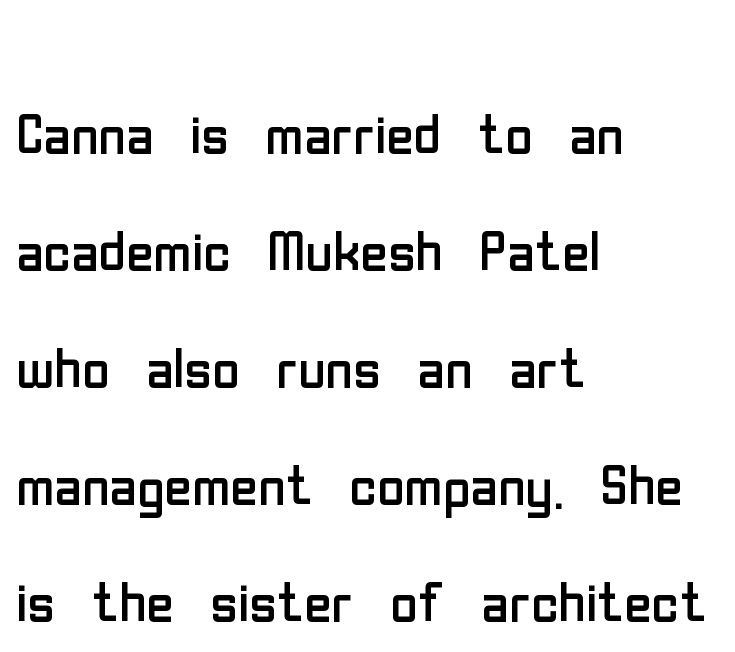
Q: Is the text bold? A: No.
Q: Is the text italic (slanted)? A: No, it is upright.
Q: Is the typeface a serif or a sans-serif typeface? A: Sans-serif.
Q: Is the text underlined? A: No.
Q: How is the paragraph aligned? A: Left-aligned.
Q: Is the spacing between letters normal or unusually wide? A: Normal.
Q: Is the spacing between lines tight, normal or loose? A: Normal.
Q: Width (condensed, normal, or wide)? A: Condensed.
Q: Stroke contrast? A: Low.
Q: x-height? A: Medium.
Q: Monospaced? A: No.
